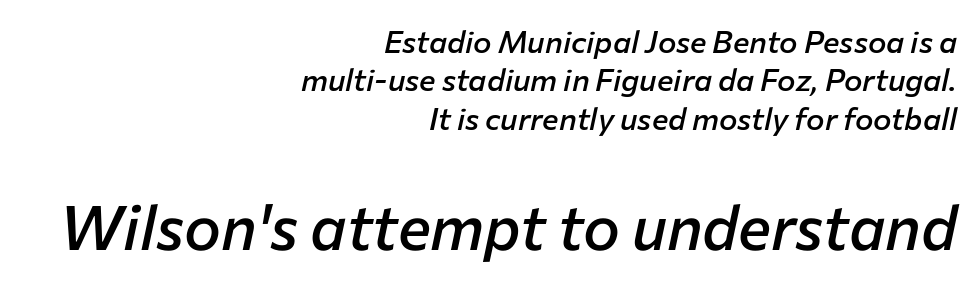
Q: Is the text bold? A: Semi-bold.
Q: Is the text italic (slanted)? A: Yes, it leans right by about 12 degrees.
Q: Is the text underlined? A: No.
Q: How is the paragraph aligned? A: Right-aligned.
Q: Is the spacing between letters normal or unusually wide? A: Normal.
Q: Which block of text is set in a larger size, the first (top) or the second (bottom)? A: The second (bottom) one.
Q: Width (condensed, normal, or wide)? A: Normal.
Q: Stroke contrast? A: Low.
Q: x-height? A: Medium.
Q: Monospaced? A: No.
